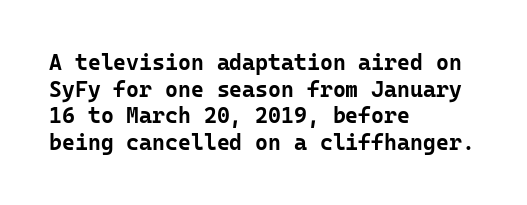
Q: Is the text bold? A: Yes.
Q: Is the text italic (slanted)? A: No, it is upright.
Q: Is the text underlined? A: No.
Q: How is the paragraph aligned? A: Left-aligned.
Q: Is the spacing between letters normal or unusually wide? A: Normal.
